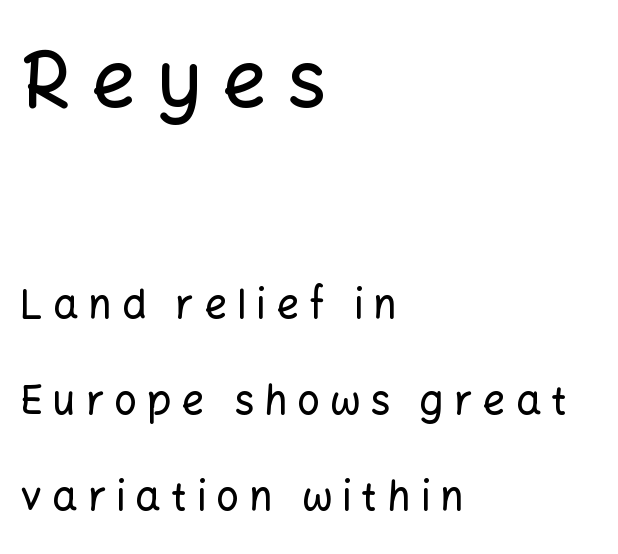
Each letter keeps its own natural width here, so spacing adapts to shape. Large over small — that's the arrangement of the two blocks here. Vertically, the passage feels expansive, rows floating well apart. No italicization has been applied; the sample stays upright. This rendering features lettering with no underline. The line texture is sparse and dotted thanks to wide tracking.
